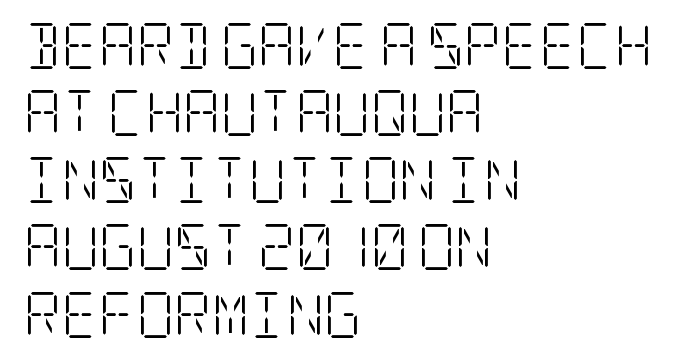
Q: Is the text bold? A: No.
Q: Is the text italic (slanted)? A: No, it is upright.
Q: Is the typeface a serif or a sans-serif typeface? A: Serif.
Q: Is the text underlined? A: No.
Q: How is the paragraph aligned? A: Left-aligned.
Q: Is the spacing between letters normal or unusually wide? A: Normal.
Q: Is the spacing between lines tight, normal or loose? A: Normal.
Q: Width (condensed, normal, or wide)? A: Condensed.
Q: Stroke contrast? A: Low.
Q: x-height? A: Large.
